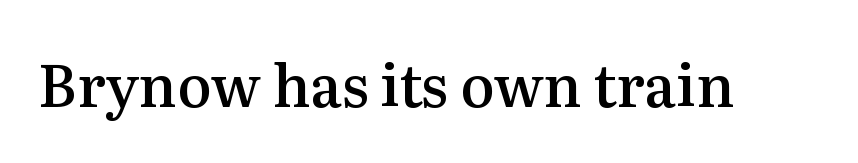
The lettering stays uniformly vertical, giving the passage a roman look. Nobody drew a line under any word here. You could call the tracking neutral — neither tight nor loose. Looks like regular typesetting: each glyph gets only the width it needs. Strokes here are thickened, but only to semibold level.
